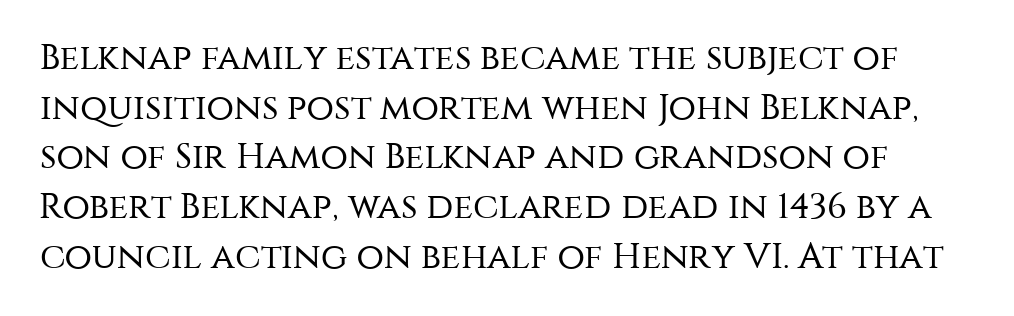
The rendering uses a moderate line-height, typical for paragraphs. Unmarked baselines from the first word to the last. This is not heavy type; no bold has been used. Are there feet on the stems? There aren't — it's a sans.
